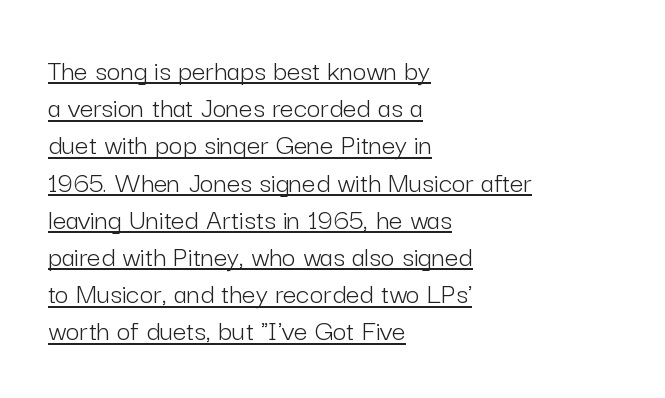
The image shows 30 px light sans-serif type, upright; set left-aligned, line spacing 1.24x, normal letter spacing, underlined; low stroke contrast and a medium x-height.
